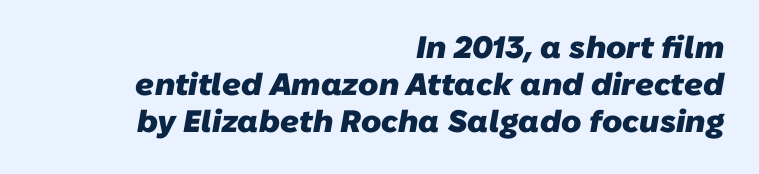
Spacing verdict: proportional, widths tailored to each character. Caption: multi-line text, flush right, ragged left. Summary of weight: heavy, a full bold. The gap between lines stays unmarked. Look at the tracking — it's just the regular setting, nothing added.
